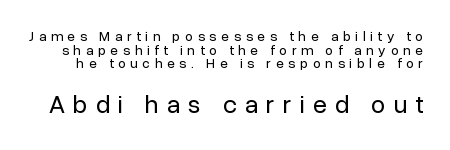
{"italic": "no", "bold": "no", "underline": "no", "line_spacing": "tight", "line_spacing_ratio": 0.98, "letter_spacing": "wide", "letter_spacing_em": 0.34, "larger_block": "second", "size_ratio": 1.79, "glyph_px": 25}
